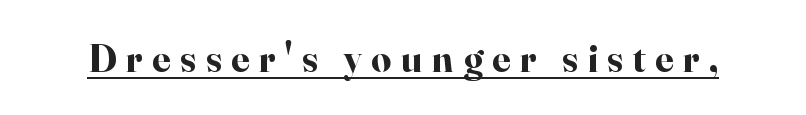
The image shows 39 px bold serif type, upright; set unusually wide letter spacing (+0.25 em), underlined; high stroke contrast and a small x-height.
